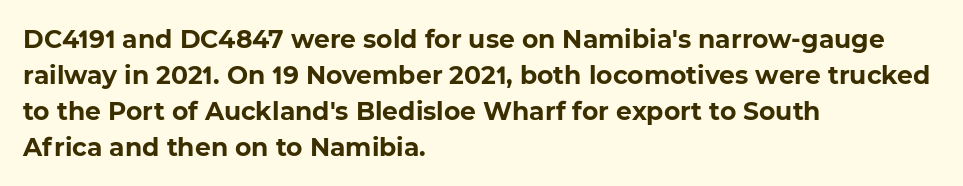
Q: Is the text bold? A: Yes.
Q: Is the text underlined? A: No.
Q: How is the paragraph aligned? A: Left-aligned.
Q: Is the spacing between letters normal or unusually wide? A: Normal.
Q: Is the spacing between lines tight, normal or loose? A: Normal.
